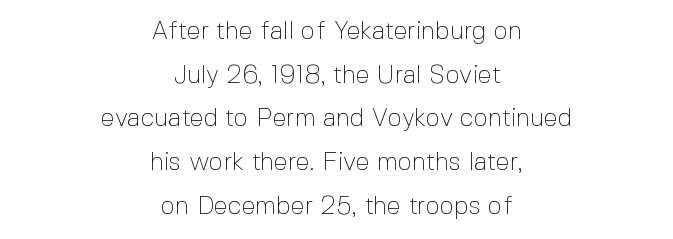
Q: Is the text bold? A: No.
Q: Is the text italic (slanted)? A: No, it is upright.
Q: Is the text underlined? A: No.
Q: How is the paragraph aligned? A: Centered.
Q: Is the spacing between letters normal or unusually wide? A: Normal.
